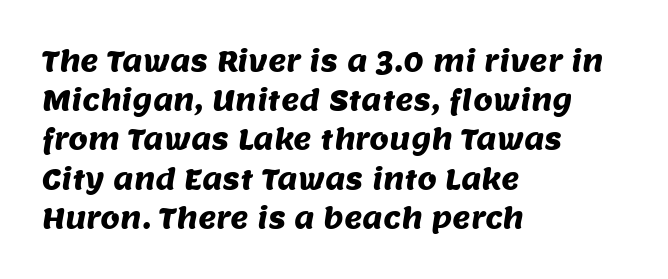
Q: Is the typeface a serif or a sans-serif typeface? A: Sans-serif.
Q: Is the text underlined? A: No.
Q: How is the paragraph aligned? A: Left-aligned.
Q: Is the spacing between letters normal or unusually wide? A: Normal.
Q: Is the spacing between lines tight, normal or loose? A: Normal.
Q: Width (condensed, normal, or wide)? A: Normal.
Q: Stroke contrast? A: Medium.
Q: x-height? A: Large.
Q: Monospaced? A: No.
